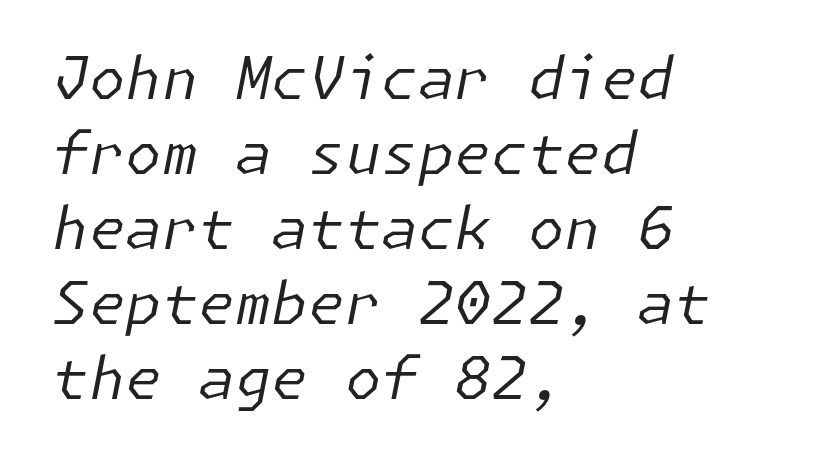
Q: Is the text bold? A: No.
Q: Is the text italic (slanted)? A: Yes, it leans right by about 11 degrees.
Q: Is the text underlined? A: No.
Q: How is the paragraph aligned? A: Left-aligned.
Q: Is the spacing between letters normal or unusually wide? A: Normal.
Q: Is the spacing between lines tight, normal or loose? A: Normal.
Q: Width (condensed, normal, or wide)? A: Normal.
Q: Stroke contrast? A: Low.
Q: x-height? A: Medium.
